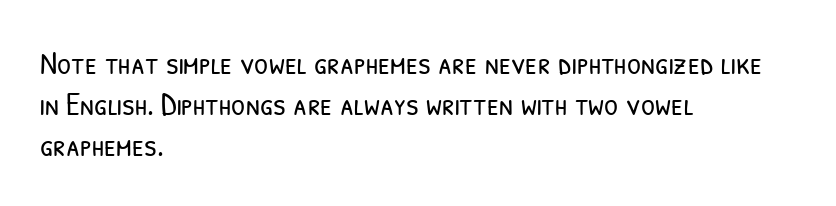
Q: Is the text bold? A: No.
Q: Is the typeface a serif or a sans-serif typeface? A: Sans-serif.
Q: Is the text underlined? A: No.
Q: How is the paragraph aligned? A: Left-aligned.
Q: Is the spacing between letters normal or unusually wide? A: Normal.
Q: Is the spacing between lines tight, normal or loose? A: Normal.
Q: Width (condensed, normal, or wide)? A: Condensed.
Q: Stroke contrast? A: Low.
Q: x-height? A: Medium.
Q: Monospaced? A: No.
